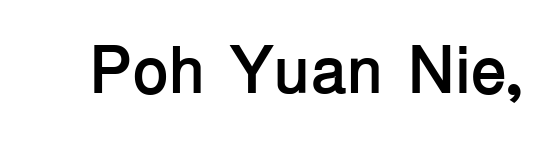
{"serif": "no", "italic": "no", "bold": "yes", "weight": "semibold", "width": "normal", "stroke_contrast": "low", "x_height": "medium", "monospaced": "no", "underline": "no", "letter_spacing": "normal", "letter_spacing_em": 0.0, "glyph_px": 66}
